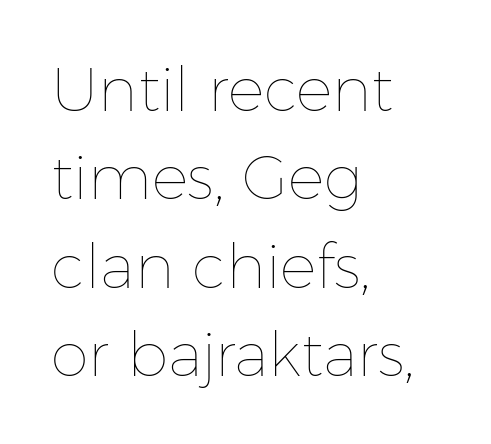
{"italic": "no", "bold": "no", "weight": "thin", "width": "normal", "stroke_contrast": "low", "x_height": "medium", "monospaced": "no", "underline": "no", "align": "left", "line_spacing": "normal", "line_spacing_ratio": 1.45, "letter_spacing": "normal", "letter_spacing_em": 0.0, "glyph_px": 61}
